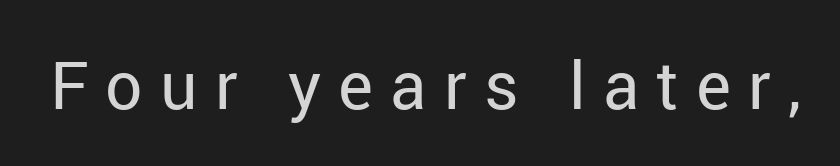
The image shows 66 px regular-weight sans-serif type, upright; set unusually wide letter spacing (+0.26 em), not underlined; low stroke contrast and a medium x-height.
